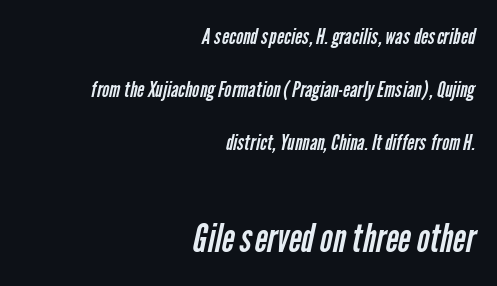
Q: Is the text bold? A: No.
Q: Is the typeface a serif or a sans-serif typeface? A: Sans-serif.
Q: Is the text underlined? A: No.
Q: How is the paragraph aligned? A: Right-aligned.
Q: Is the spacing between letters normal or unusually wide? A: Normal.
Q: Is the spacing between lines tight, normal or loose? A: Loose.
Q: Which block of text is set in a larger size, the first (top) or the second (bottom)? A: The second (bottom) one.
Q: Width (condensed, normal, or wide)? A: Condensed.
Q: Stroke contrast? A: Low.
Q: x-height? A: Medium.
Q: Monospaced? A: No.
